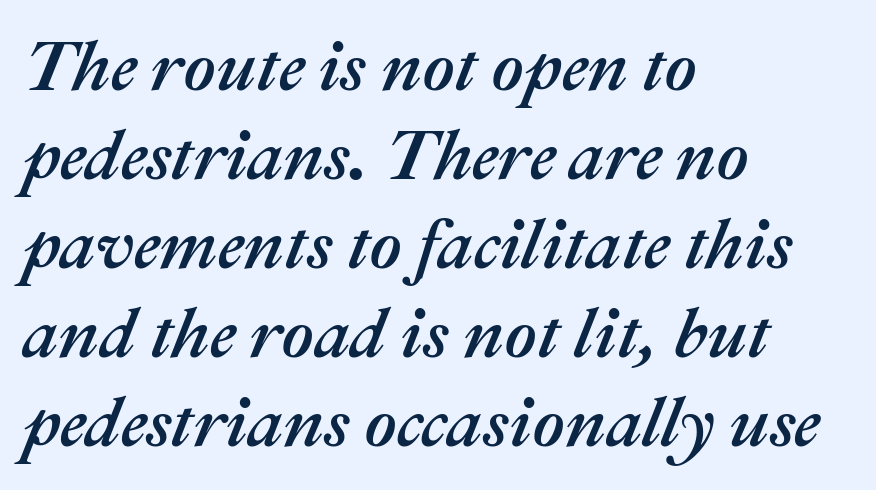
Q: Is the text italic (slanted)? A: Yes, it leans right by about 22 degrees.
Q: Is the text underlined? A: No.
Q: How is the paragraph aligned? A: Left-aligned.
Q: Is the spacing between letters normal or unusually wide? A: Normal.
Q: Is the spacing between lines tight, normal or loose? A: Normal.
Q: Width (condensed, normal, or wide)? A: Normal.
Q: Stroke contrast? A: Medium.
Q: x-height? A: Medium.
Q: Monospaced? A: No.
